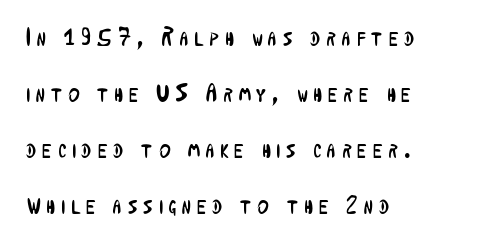
Descenders are the only things crossing below the line. The setting favours the left margin, as ordinary paragraphs usually do. The strokes are not fattened; the text isn't bold. Someone cranked the tracking dial way up on this one. Regarding leading, the lines here are spaced well apart. It's the straight-up-and-down kind of type.
